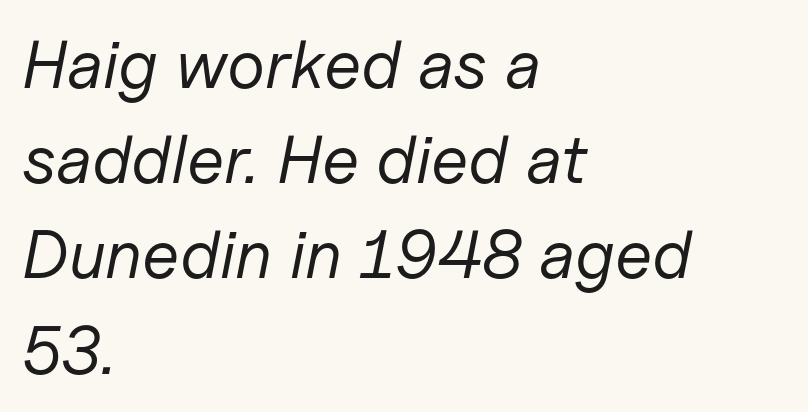
{"italic": "yes", "lean": "right", "slant_degrees": 11, "bold": "no", "weight": "regular", "width": "normal", "stroke_contrast": "low", "x_height": "medium", "monospaced": "no", "underline": "no", "align": "left", "line_spacing": "normal", "line_spacing_ratio": 1.4, "letter_spacing": "normal", "letter_spacing_em": 0.0, "glyph_px": 68}
